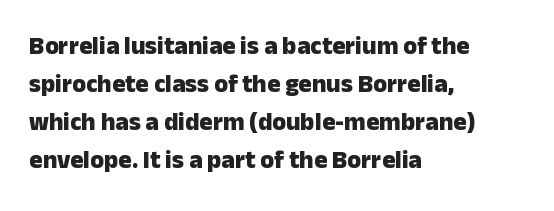
Leftover space on each line is placed entirely after the last word. Normally led — the rows are evenly, conventionally spaced. Type without underlining. Here the glyphs are tracked normally, forming tight word shapes.
